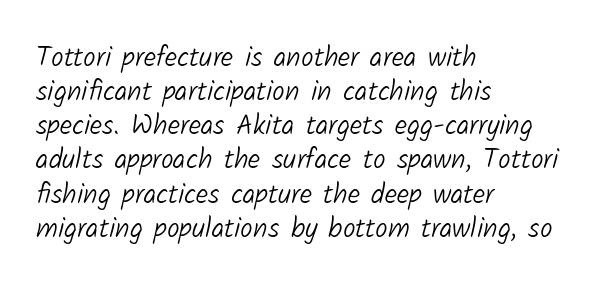
The image shows 28 px light sans-serif type; set left-aligned, line spacing 1.22x, normal letter spacing, not underlined; low stroke contrast and a medium x-height.
